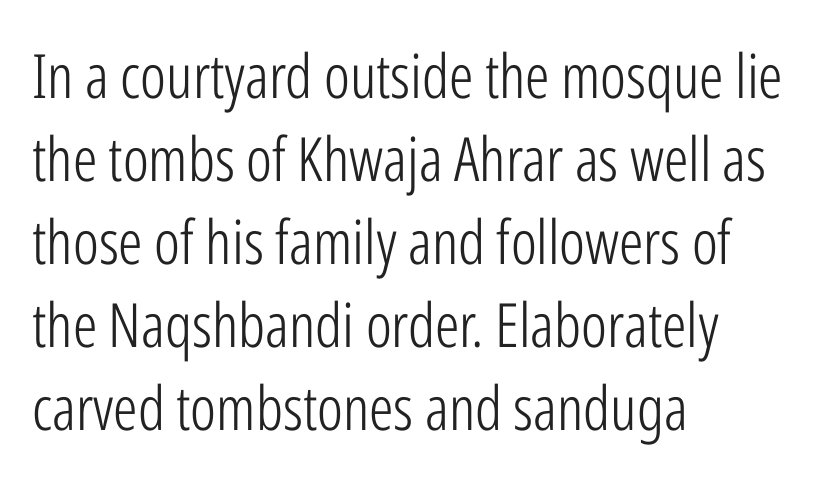
The image shows 61 px light, condensed sans-serif type, upright; set left-aligned, normal line spacing (1.36x), normal letter spacing, not underlined; low stroke contrast and a medium x-height.
